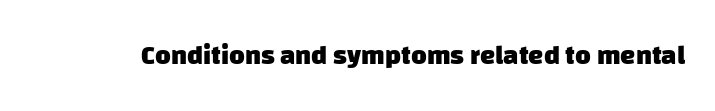
The image shows 27 px bold type; set normal letter spacing, not underlined.
